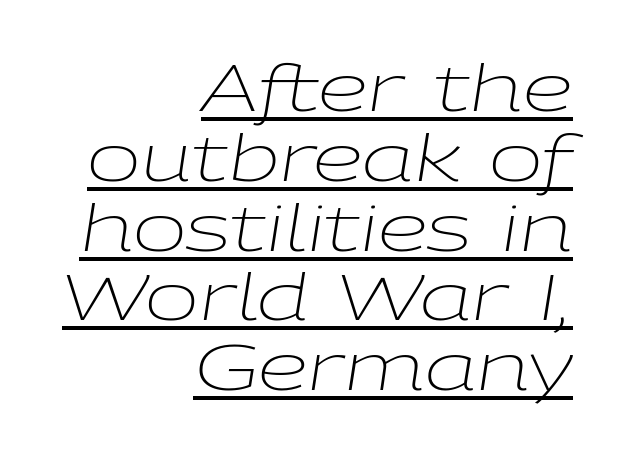
The image shows 64 px light, wide type, italic (leaning right); set right-aligned, tight line spacing (1.09x), normal letter spacing, underlined; low stroke contrast and a medium x-height.
